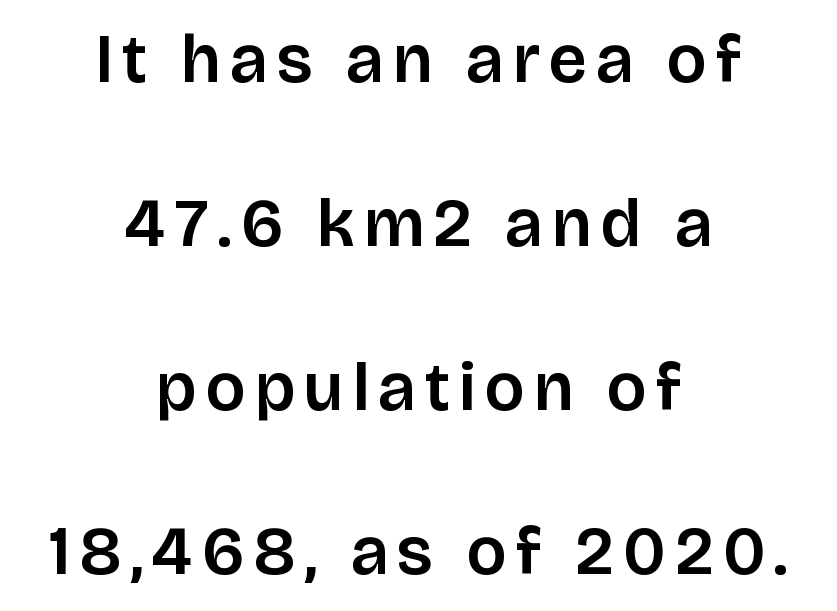
{"serif": "no", "italic": "no", "width": "normal", "stroke_contrast": "low", "x_height": "large", "monospaced": "no", "underline": "no", "align": "center", "line_spacing": "loose", "line_spacing_ratio": 2.41, "glyph_px": 68}
